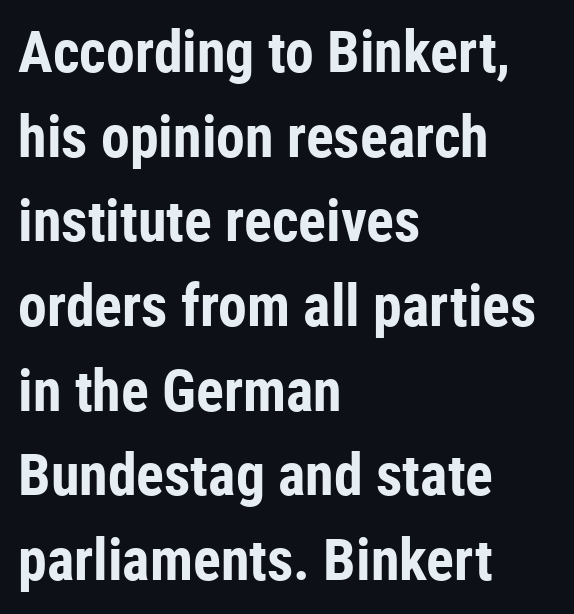
Type without underlining. The rendering uses a moderate line-height, typical for paragraphs. Here the designer chose a conventional face with non-uniform glyph widths. The ragged edge is on the right, which tells us the setting is flush left. The typeface chosen for these lines omits serifs. Each word holds together tightly as a unit, with standard inter-letter gaps.
